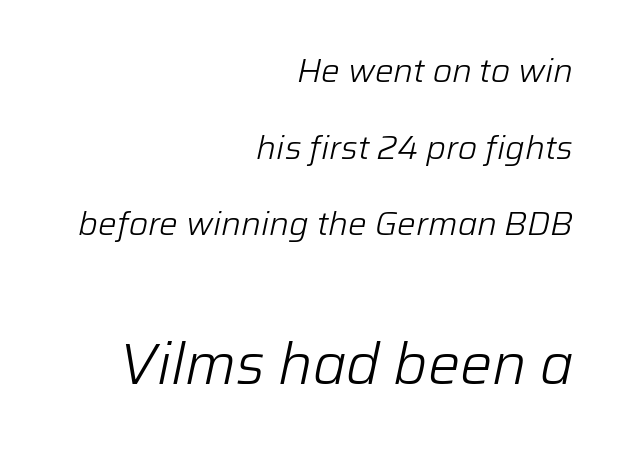
Q: Is the text bold? A: No.
Q: Is the text italic (slanted)? A: Yes, it leans right by about 12 degrees.
Q: Is the text underlined? A: No.
Q: How is the paragraph aligned? A: Right-aligned.
Q: Is the spacing between letters normal or unusually wide? A: Normal.
Q: Is the spacing between lines tight, normal or loose? A: Loose.
Q: Which block of text is set in a larger size, the first (top) or the second (bottom)? A: The second (bottom) one.
Q: Width (condensed, normal, or wide)? A: Normal.
Q: Stroke contrast? A: Low.
Q: x-height? A: Medium.
Q: Monospaced? A: No.
